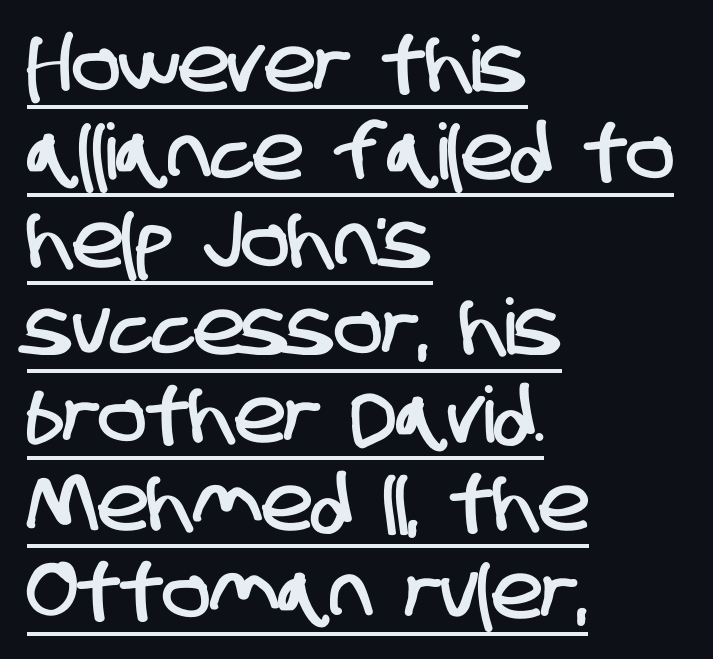
The passage shown has conventional tracking throughout. The letters carry no serifs — their stems end cleanly without finishing strokes. You could not count columns in this text — the font is proportionally spaced. You can see a thin bar hugging the bottom of the glyphs.
